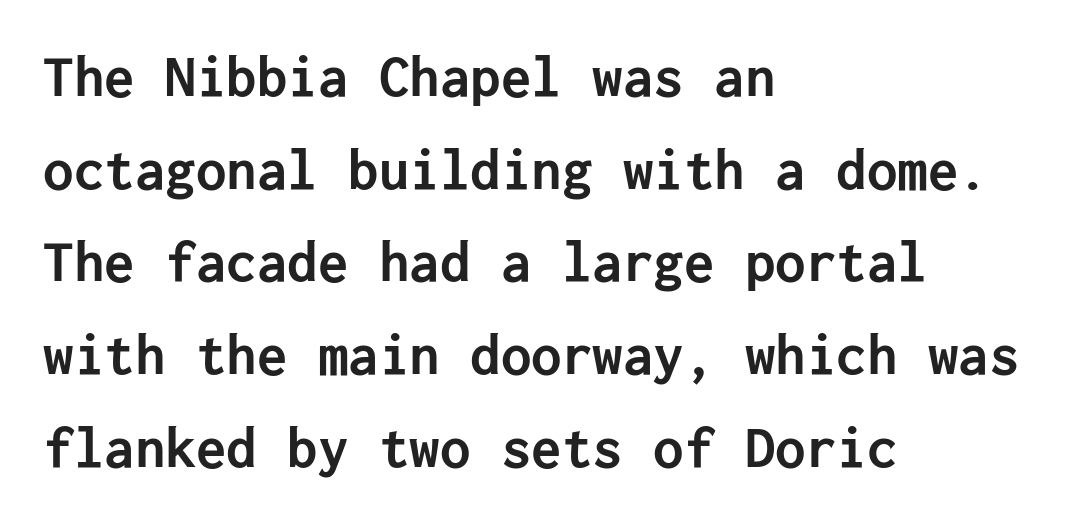
The image shows 61 px semibold sans-serif type, upright; set left-aligned, normal line spacing (1.52x), normal letter spacing, not underlined; low stroke contrast and a medium x-height.
